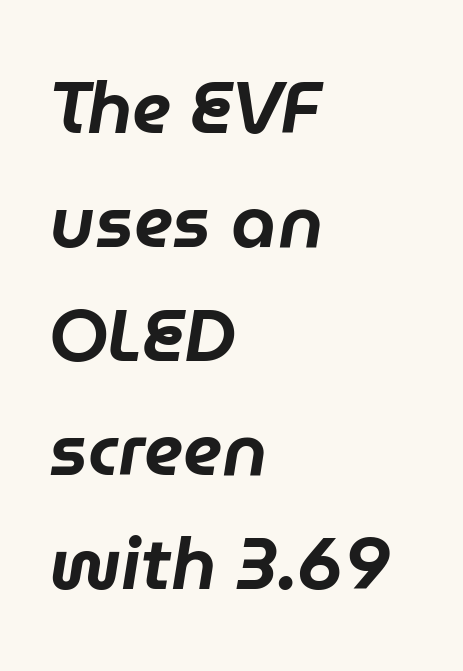
{"italic": "yes", "lean": "right", "slant_degrees": 9, "width": "normal", "stroke_contrast": "low", "x_height": "medium", "monospaced": "no", "underline": "no", "align": "left", "line_spacing": "normal", "line_spacing_ratio": 1.56, "letter_spacing": "normal", "letter_spacing_em": 0.0, "glyph_px": 73}
